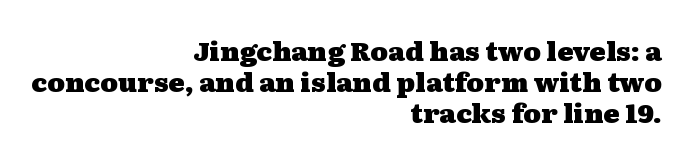
Q: Is the text bold? A: Yes.
Q: Is the text italic (slanted)? A: No, it is upright.
Q: Is the text underlined? A: No.
Q: How is the paragraph aligned? A: Right-aligned.
Q: Is the spacing between letters normal or unusually wide? A: Normal.
Q: Is the spacing between lines tight, normal or loose? A: Tight.
